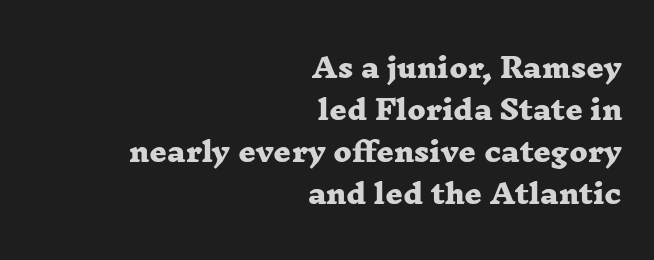
Leading matches the norm, producing a regular column. Glance below the letters and you will spot only blank space. A flush-right, rag-left setting is used for this passage. Its strokes are broad and dark, the hallmark of bold type.
